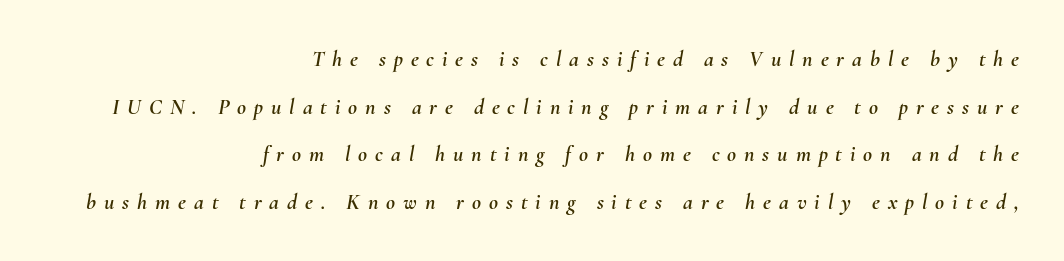
{"italic": "yes", "lean": "right", "slant_degrees": 10, "underline": "no", "align": "right", "line_spacing": "loose", "line_spacing_ratio": 2.16, "letter_spacing": "wide", "letter_spacing_em": 0.36, "glyph_px": 22}
